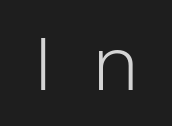
The characters display no serif detailing; their extremities are plain. A quiet, ordinary-to-light weight characterises the typeface. The typography opts for an upright posture over an oblique one. The face used here is proportionally spaced, like ordinary book or web type.
